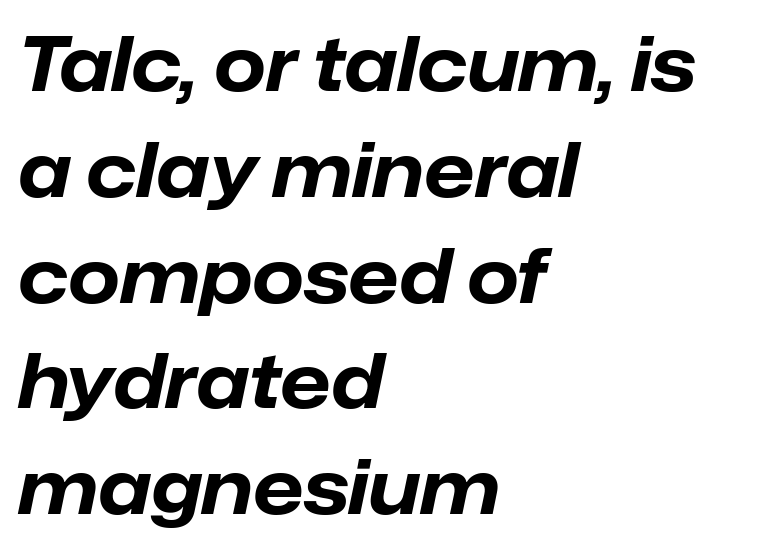
{"italic": "yes", "lean": "right", "slant_degrees": 12, "bold": "yes", "weight": "bold", "width": "normal", "stroke_contrast": "low", "x_height": "medium", "monospaced": "no", "underline": "no", "align": "left", "line_spacing": "normal", "line_spacing_ratio": 1.43, "letter_spacing": "normal", "letter_spacing_em": 0.0, "glyph_px": 74}
